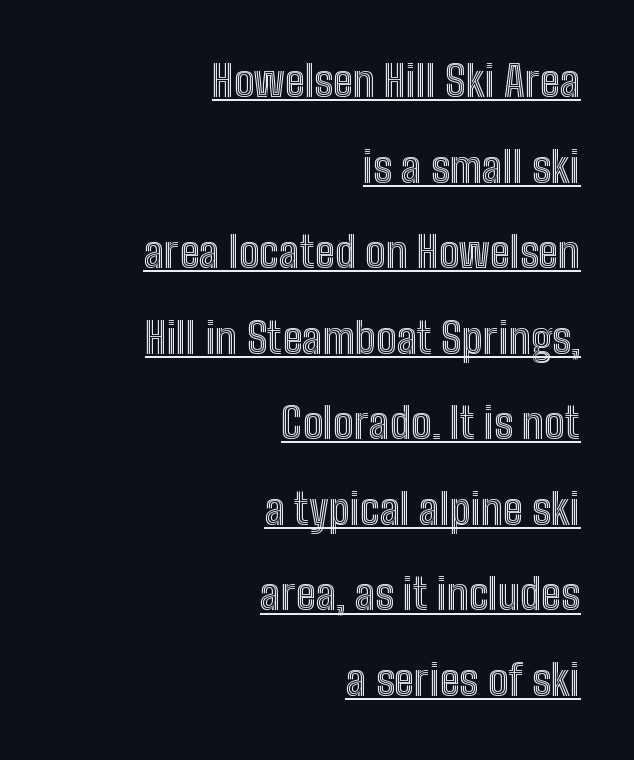
Q: Is the text italic (slanted)? A: No, it is upright.
Q: Is the text underlined? A: Yes.
Q: How is the paragraph aligned? A: Right-aligned.
Q: Is the spacing between letters normal or unusually wide? A: Normal.
Q: Is the spacing between lines tight, normal or loose? A: Loose.
Q: Width (condensed, normal, or wide)? A: Condensed.
Q: x-height? A: Medium.
Q: Monospaced? A: No.
